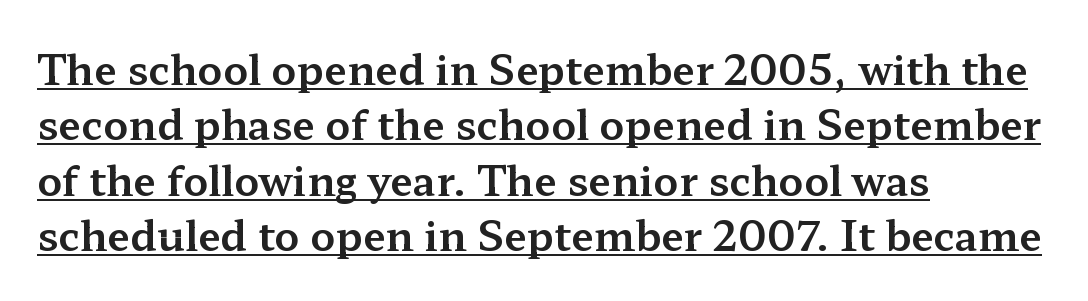
Compared with undecorated copy, this sample adds a rule below the words. Do the letters lean? They stand straight. Letter spacing: default. Reading down the column, the eye jumps a familiar distance to each next line. This sample uses a serif face. The passage shown is typed in a proportional face where columns would drift.
